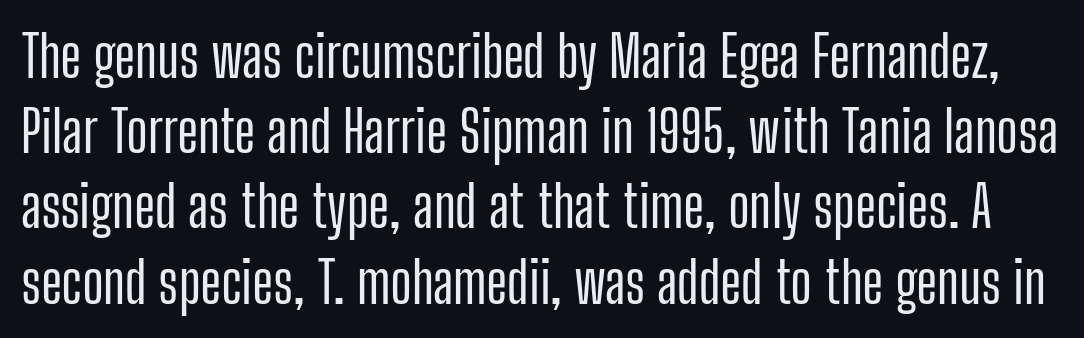
{"serif": "no", "italic": "no", "width": "condensed", "stroke_contrast": "low", "x_height": "medium", "monospaced": "no", "underline": "no", "line_spacing": "normal", "line_spacing_ratio": 1.32, "letter_spacing": "normal", "letter_spacing_em": 0.0, "glyph_px": 57}
